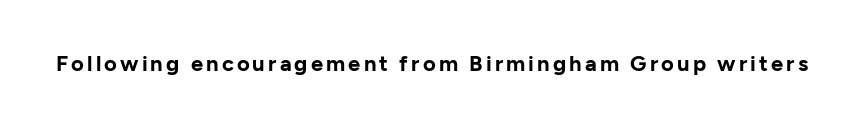
Weight check: bold — yes, fully. Rule under the text: the space is simply empty. Quick note: not italic, upright.
